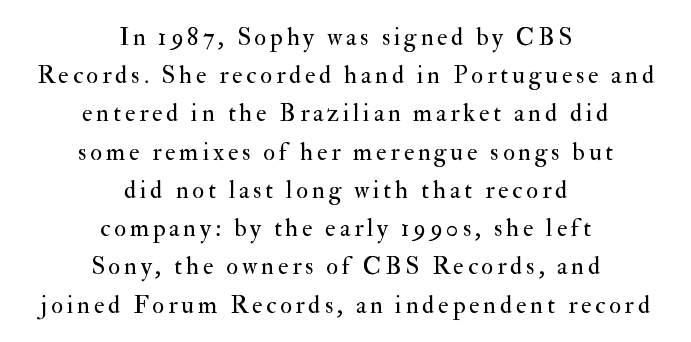
Q: Is the text bold? A: No.
Q: Is the text italic (slanted)? A: No, it is upright.
Q: Is the text underlined? A: No.
Q: How is the paragraph aligned? A: Centered.
Q: Is the spacing between lines tight, normal or loose? A: Normal.
